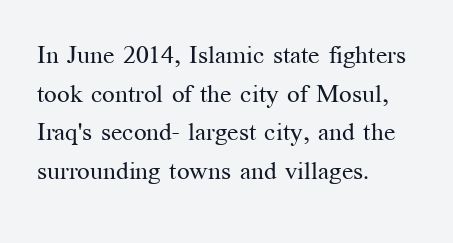
{"italic": "no", "bold": "no", "underline": "no", "align": "left", "line_spacing": "normal", "line_spacing_ratio": 1.55, "letter_spacing": "normal", "letter_spacing_em": 0.0, "glyph_px": 25}
